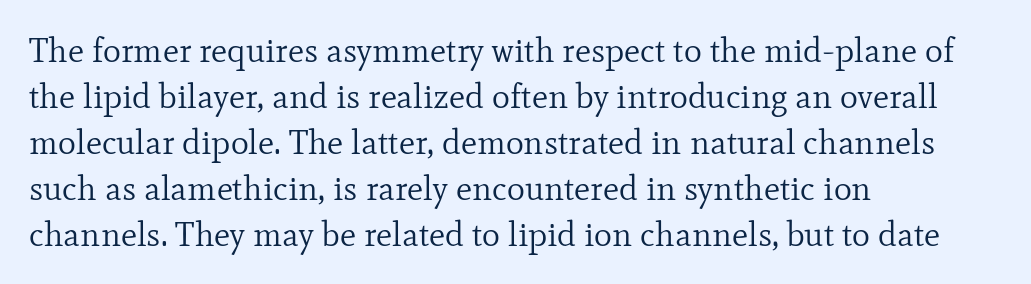
You could call the tracking neutral — neither tight nor loose. In terms of posture, this sample is upright. Rule under the text: the space is simply empty. The face used here is proportionally spaced, like ordinary book or web type. Heaviness? Minimal to ordinary, like unemphasized prose. This sample uses a serif face.
